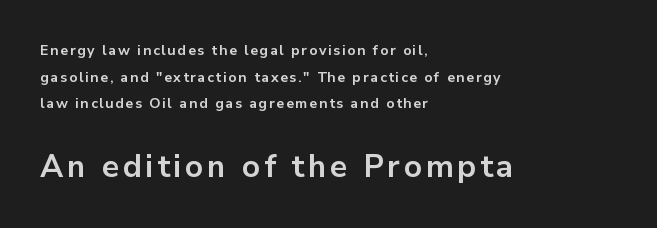
Q: Is the text bold? A: Yes.
Q: Is the text italic (slanted)? A: No, it is upright.
Q: Is the typeface a serif or a sans-serif typeface? A: Sans-serif.
Q: Is the text underlined? A: No.
Q: How is the paragraph aligned? A: Left-aligned.
Q: Is the spacing between lines tight, normal or loose? A: Loose.
Q: Which block of text is set in a larger size, the first (top) or the second (bottom)? A: The second (bottom) one.
Q: Width (condensed, normal, or wide)? A: Normal.
Q: Stroke contrast? A: Low.
Q: x-height? A: Medium.
Q: Monospaced? A: No.
